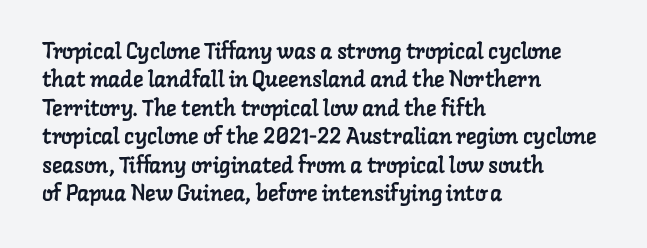
{"underline": "no", "align": "left", "line_spacing": "normal", "line_spacing_ratio": 1.29, "letter_spacing": "normal", "letter_spacing_em": 0.0, "glyph_px": 22}
